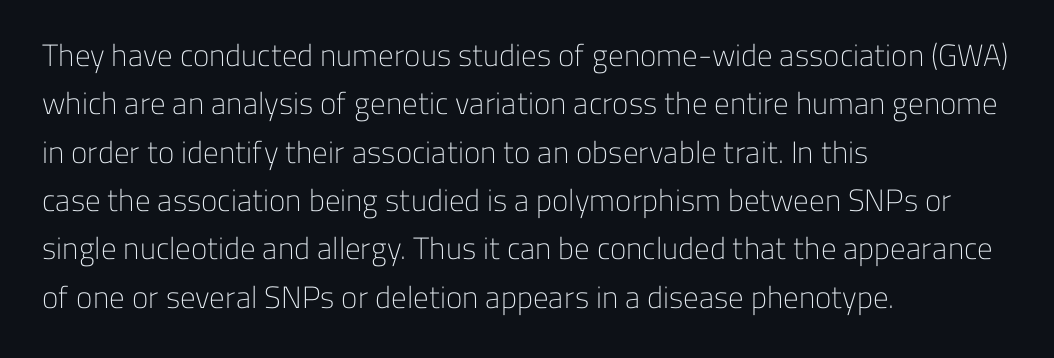
The image shows 31 px light sans-serif type, upright; set left-aligned, normal line spacing (1.56x), normal letter spacing, not underlined; low stroke contrast and a medium x-height.
